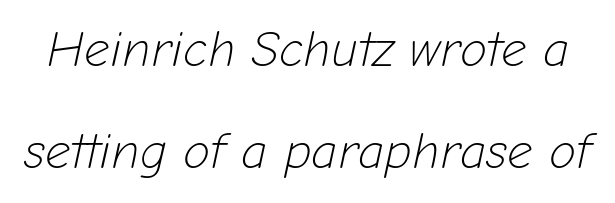
Q: Is the text bold? A: No.
Q: Is the text italic (slanted)? A: Yes, it leans right by about 12 degrees.
Q: Is the text underlined? A: No.
Q: Is the spacing between letters normal or unusually wide? A: Normal.
Q: Is the spacing between lines tight, normal or loose? A: Loose.
Q: Width (condensed, normal, or wide)? A: Normal.
Q: Stroke contrast? A: Low.
Q: x-height? A: Medium.
Q: Monospaced? A: No.
